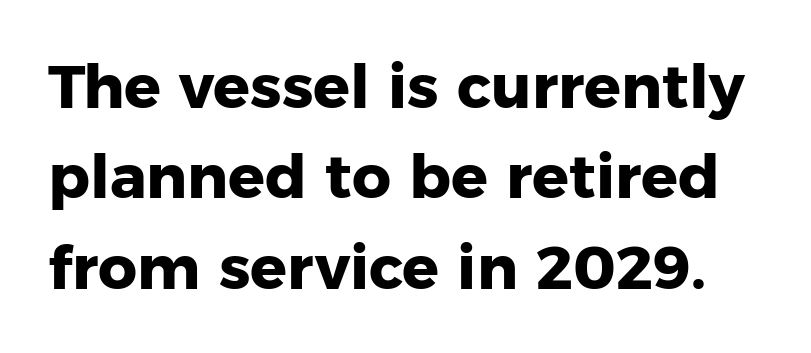
Are there feet on the stems? There aren't — it's a sans. Each new line begins a customary step beneath the previous one. Heavy, bold letterforms. Plain, unruled lines of type. How are the letters spaced? Ordinarily, with no added tracking.
